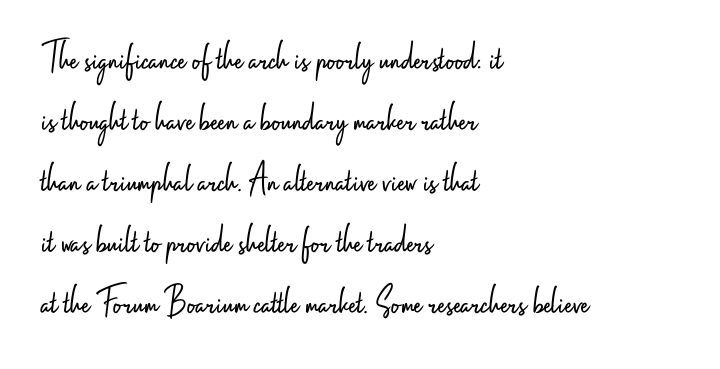
{"serif": "no", "bold": "no", "weight": "light", "width": "condensed", "stroke_contrast": "low", "x_height": "small", "monospaced": "no", "underline": "no", "align": "left", "line_spacing": "normal", "line_spacing_ratio": 1.49, "letter_spacing": "normal", "letter_spacing_em": 0.0, "glyph_px": 41}
